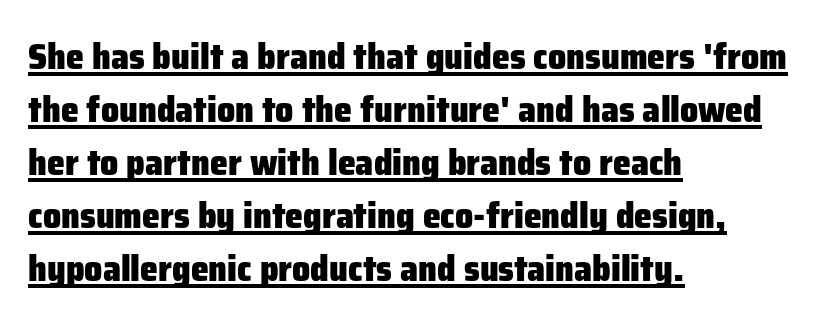
Is the block centered? No — it sits flush against the left margin. The lettering is marked with a stroke running underneath it. Pretty heavy lettering here — definitely bold. Look at the tracking — it's just the regular setting, nothing added. Here the designer chose a conventional face with non-uniform glyph widths. This sample uses a sans-serif face.
